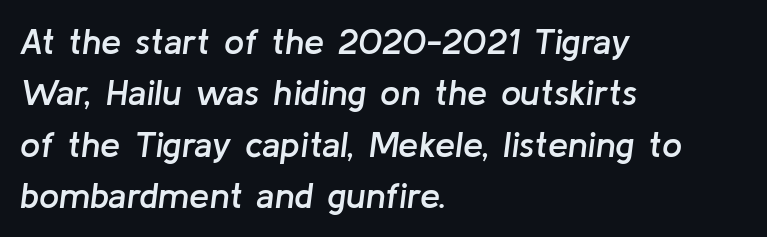
Here the designer chose a conventional face with non-uniform glyph widths. The text block is weighted toward the left margin, trailing off unevenly rightward. These words are printed semibold, heavier than regular yet not bold. Spacing between characters is what you'd get straight out of the box. Summary of vertical rhythm: regular, with standard interline spacing. Slanted lettering throughout.
